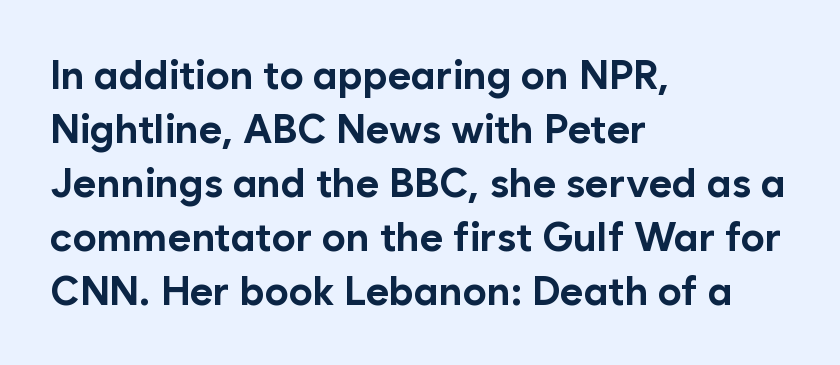
{"serif": "no", "italic": "no", "bold": "yes", "weight": "bold", "width": "normal", "stroke_contrast": "low", "x_height": "medium", "monospaced": "no", "underline": "no", "align": "left", "line_spacing": "normal", "line_spacing_ratio": 1.35, "letter_spacing": "normal", "letter_spacing_em": 0.0, "glyph_px": 40}
